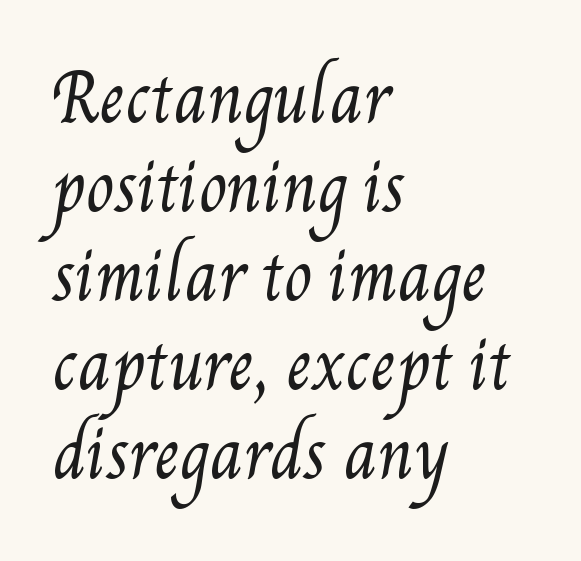
Quick note: underline off. Typeset ragged right — the left edge is the straight one. Standard letterfit; no display-style spreading of the glyphs. A normal amount of white space separates one row of letters from the next. Here the designer chose a conventional face with non-uniform glyph widths. Each stroke keeps to a modest, everyday thickness or less.
